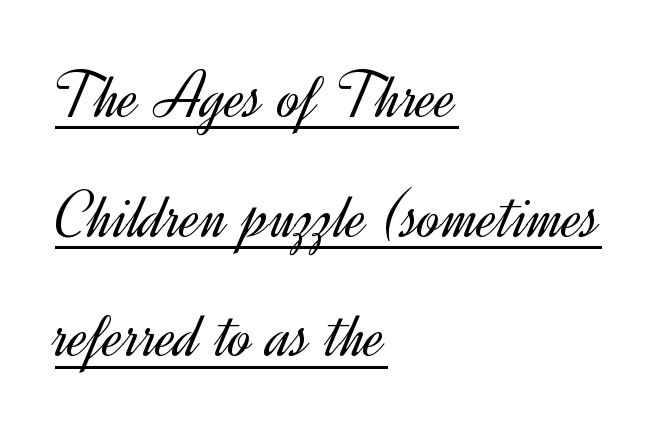
Nobody touched the tracking dial on this one. The string is rendered with underlining switched on. Think of a printed novel: that variable character pitch is what you see here. Does the copy run flush right? No — it runs flush left. Type style note: lacks serifs.
